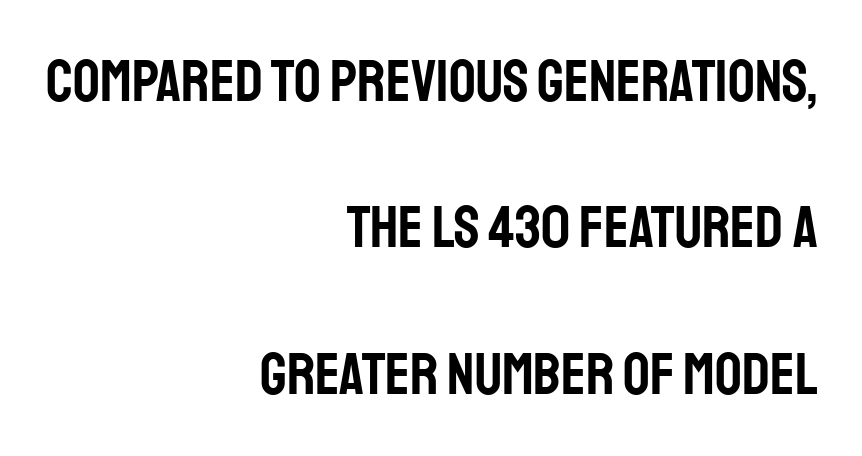
Nothing unusual about the tracking: characters are spaced as the font intends. Line spacing here is loose. Type without underlining. Spacing verdict: proportional, widths tailored to each character.
